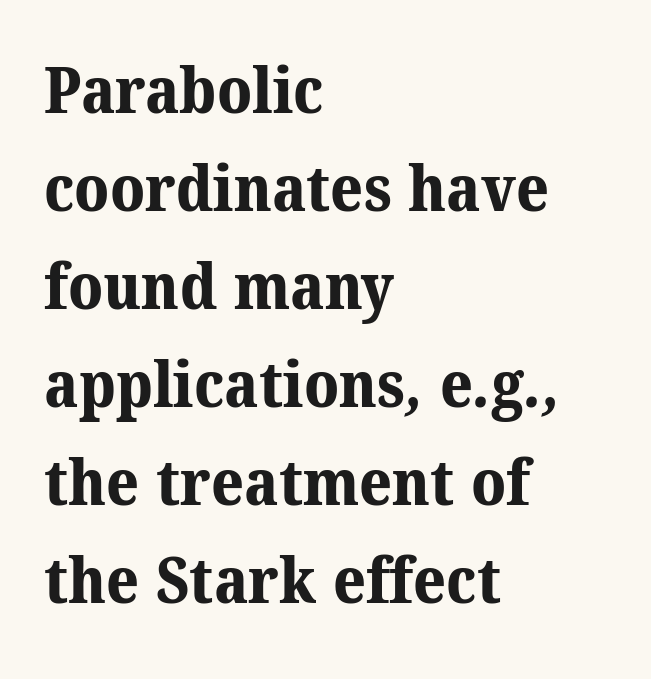
Q: Is the text bold? A: Yes.
Q: Is the typeface a serif or a sans-serif typeface? A: Serif.
Q: Is the text underlined? A: No.
Q: How is the paragraph aligned? A: Left-aligned.
Q: Is the spacing between letters normal or unusually wide? A: Normal.
Q: Is the spacing between lines tight, normal or loose? A: Normal.
Q: Width (condensed, normal, or wide)? A: Normal.
Q: Stroke contrast? A: Medium.
Q: x-height? A: Medium.
Q: Monospaced? A: No.
